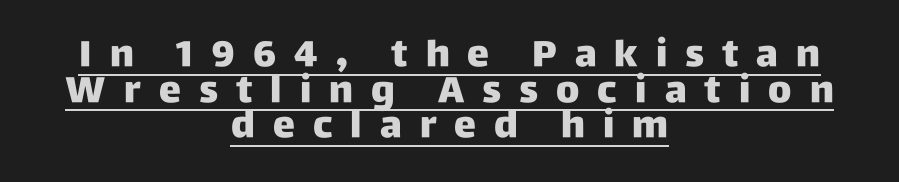
Descenders here cross a horizontal rule under the line. The type family on display is of the sans-serif kind. These lines are centered, leaving both edges ragged. Each letter keeps its own natural width here, so spacing adapts to shape.
